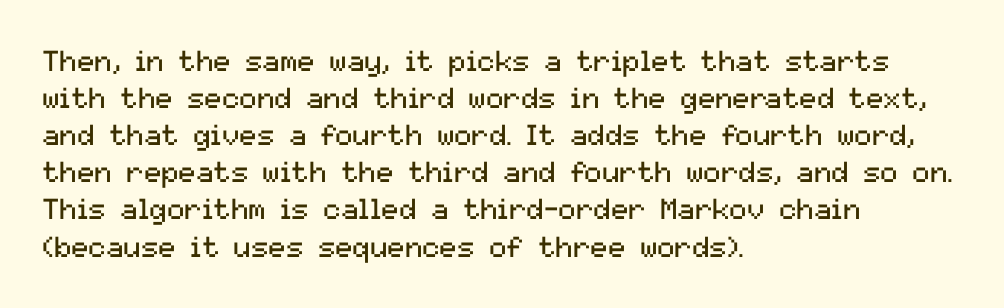
{"serif": "no", "italic": "no", "bold": "no", "weight": "regular", "width": "normal", "stroke_contrast": "medium", "x_height": "medium", "monospaced": "no", "underline": "no", "align": "left", "line_spacing": "normal", "line_spacing_ratio": 1.28, "letter_spacing": "normal", "letter_spacing_em": 0.0, "glyph_px": 29}
